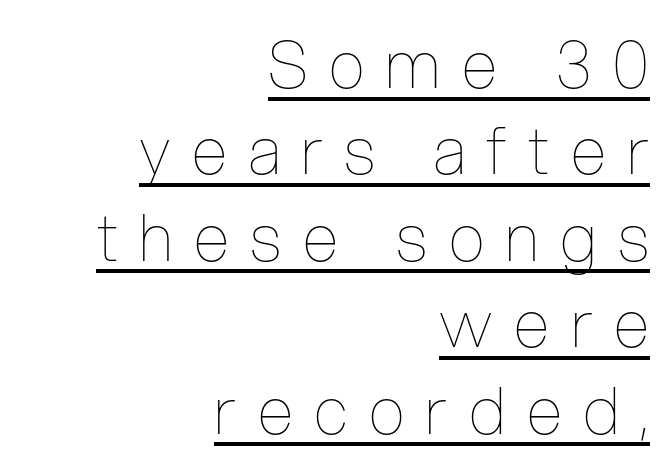
{"italic": "no", "bold": "no", "weight": "thin", "width": "condensed", "stroke_contrast": "low", "x_height": "medium", "monospaced": "no", "underline": "yes", "align": "right", "line_spacing": "normal", "line_spacing_ratio": 1.33, "letter_spacing": "wide", "letter_spacing_em": 0.33, "glyph_px": 65}
